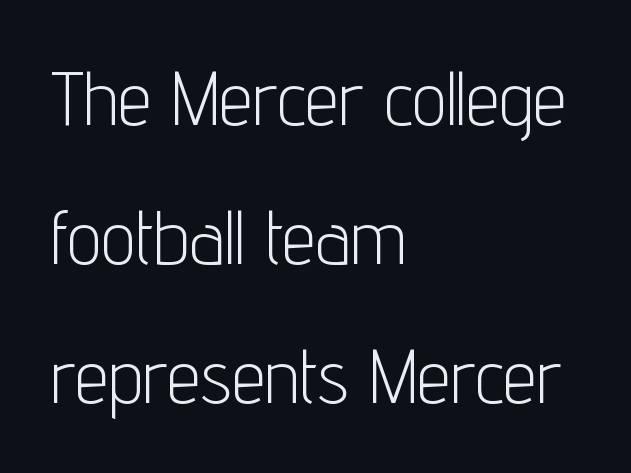
{"serif": "no", "italic": "no", "bold": "no", "weight": "light", "width": "condensed", "stroke_contrast": "low", "x_height": "medium", "monospaced": "no", "underline": "no", "align": "left", "line_spacing_ratio": 1.83, "letter_spacing": "normal", "letter_spacing_em": 0.0, "glyph_px": 76}
